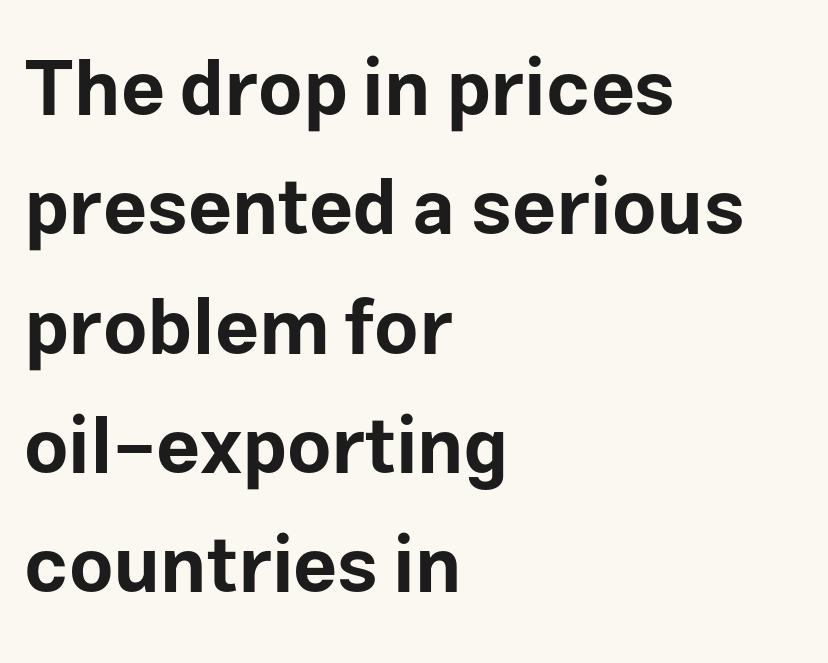
Rows of type keep a routine distance in the vertical direction. The specimen omits any rule beneath the text block's lines. In terms of letterspacing, this is plain default setting. These lines are rendered in a variable-pitch font. This is sans-serif lettering, the kind often seen on screens and signage.
